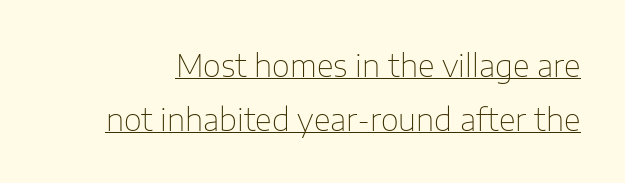
A light-to-regular cut is what we see here. Each letter keeps its own natural width here, so spacing adapts to shape. Nothing sits at the stroke ends, so this counts as sans-serif. Look at the tracking — it's just the regular setting, nothing added. Decoration check: the copy is underlined.
